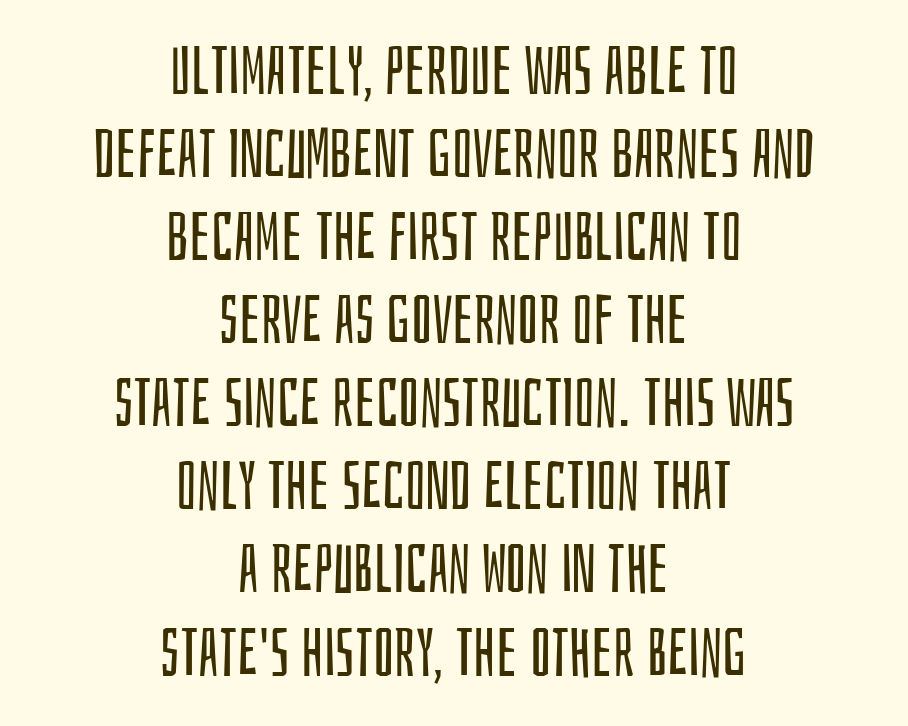
The image shows 67 px regular-weight, condensed sans-serif type, upright; set centered, line spacing 1.24x, normal letter spacing, not underlined; low stroke contrast and a large x-height.
